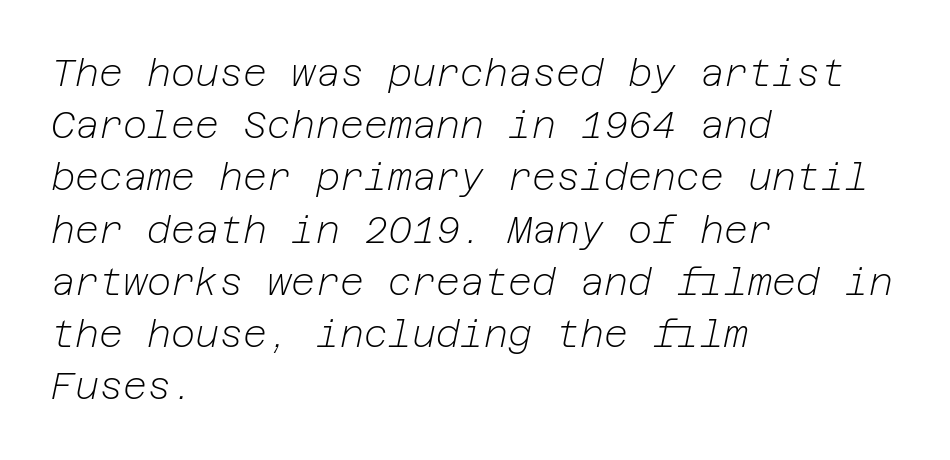
{"italic": "yes", "lean": "right", "slant_degrees": 12, "bold": "no", "weight": "light", "width": "normal", "stroke_contrast": "low", "x_height": "medium", "underline": "no", "align": "left", "line_spacing": "normal", "line_spacing_ratio": 1.41, "letter_spacing": "normal", "letter_spacing_em": 0.0, "glyph_px": 37}
